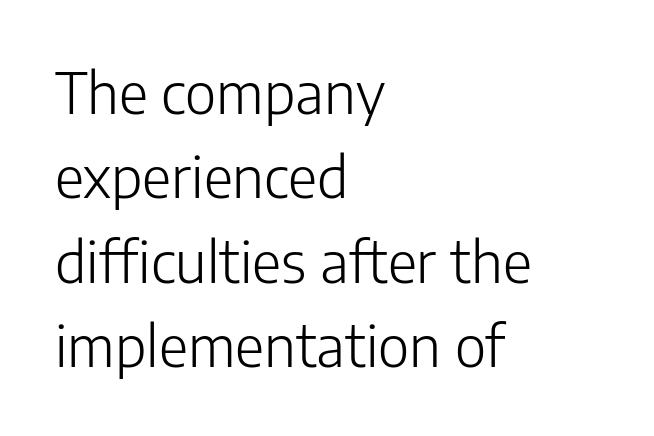
Q: Is the text bold? A: No.
Q: Is the text italic (slanted)? A: No, it is upright.
Q: Is the typeface a serif or a sans-serif typeface? A: Sans-serif.
Q: Is the text underlined? A: No.
Q: How is the paragraph aligned? A: Left-aligned.
Q: Is the spacing between letters normal or unusually wide? A: Normal.
Q: Is the spacing between lines tight, normal or loose? A: Normal.
Q: Width (condensed, normal, or wide)? A: Normal.
Q: Stroke contrast? A: Low.
Q: x-height? A: Medium.
Q: Monospaced? A: No.
